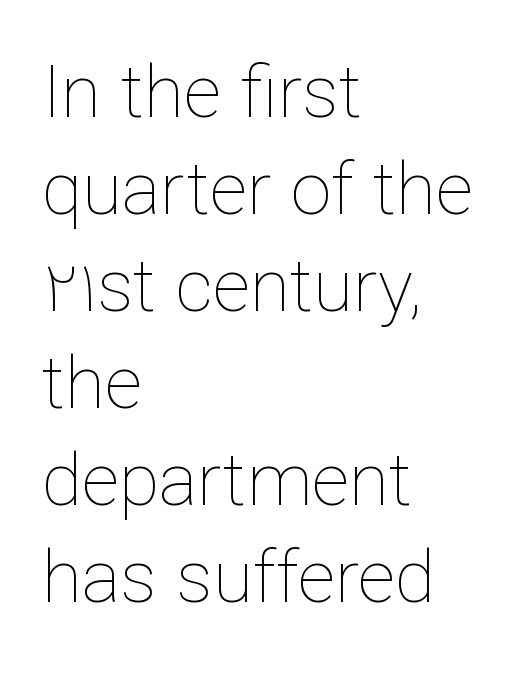
Honestly, the row spacing looks completely unremarkable. No extra ink here — the face is not bold. Plain, unruled lines of type. These lines were composed using upright roman letters. These lines are rendered in a variable-pitch font.
